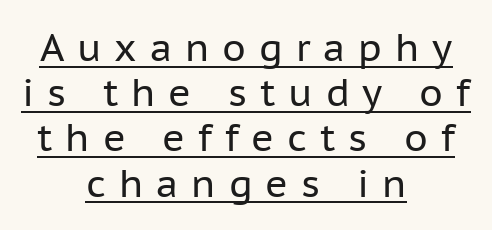
{"serif": "no", "italic": "no", "bold": "no", "weight": "regular", "width": "normal", "stroke_contrast": "low", "x_height": "medium", "monospaced": "no", "underline": "yes", "align": "center", "line_spacing_ratio": 1.19, "letter_spacing": "wide", "letter_spacing_em": 0.34, "glyph_px": 38}
